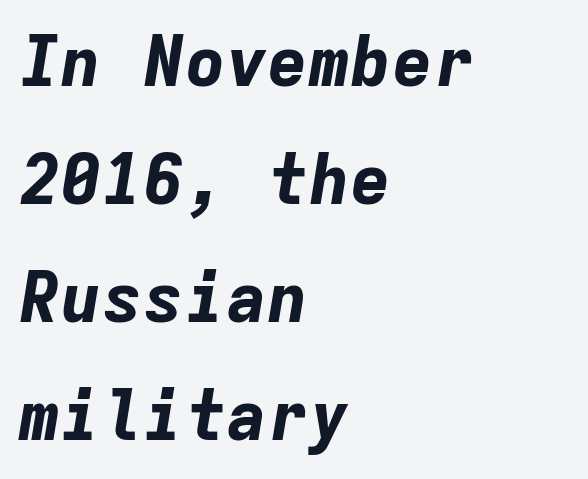
{"italic": "yes", "lean": "right", "slant_degrees": 9, "bold": "yes", "weight": "bold", "width": "normal", "stroke_contrast": "low", "x_height": "medium", "monospaced": "yes", "underline": "no", "align": "left", "line_spacing_ratio": 1.71, "letter_spacing": "normal", "letter_spacing_em": 0.0, "glyph_px": 69}
